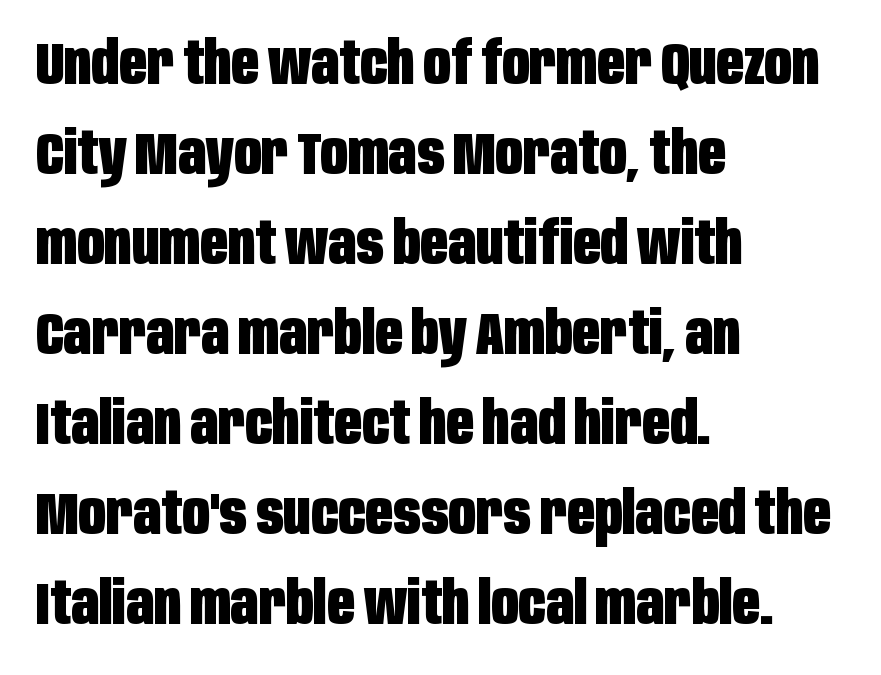
Q: Is the text bold? A: Yes.
Q: Is the text italic (slanted)? A: No, it is upright.
Q: Is the typeface a serif or a sans-serif typeface? A: Sans-serif.
Q: Is the text underlined? A: No.
Q: How is the paragraph aligned? A: Left-aligned.
Q: Is the spacing between letters normal or unusually wide? A: Normal.
Q: Is the spacing between lines tight, normal or loose? A: Normal.
Q: Width (condensed, normal, or wide)? A: Condensed.
Q: Stroke contrast? A: Low.
Q: x-height? A: Large.
Q: Monospaced? A: No.
